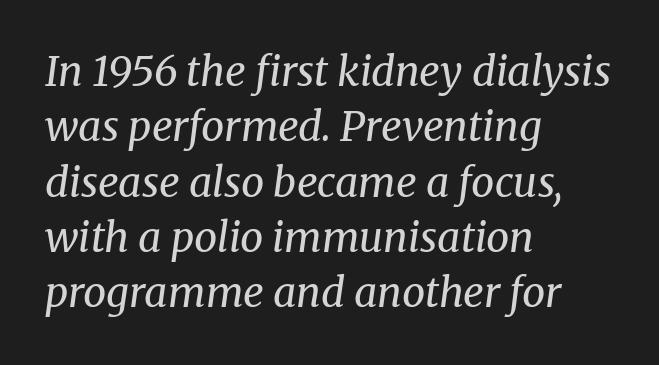
Check where the strokes stop: tiny serifs finish them off. Looks like regular typesetting: each glyph gets only the width it needs. The font sits on the lighter half of the weight spectrum, regular included. The leading is moderate, giving the passage an even texture.
